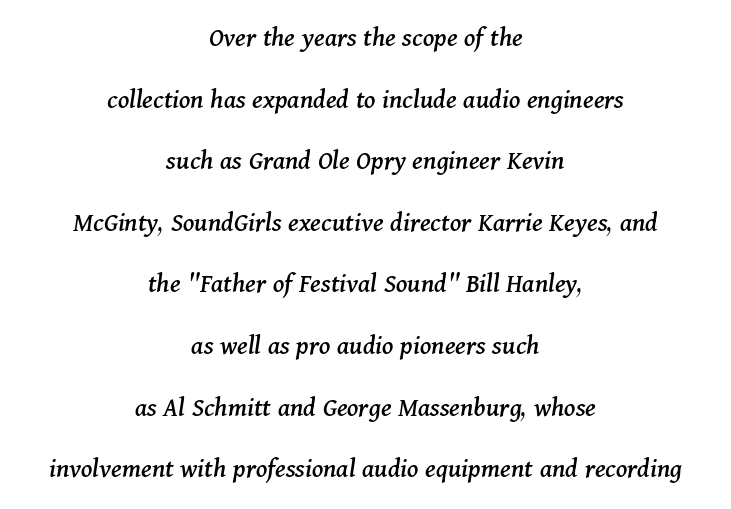
Q: Is the text italic (slanted)? A: Yes, it leans right by about 11 degrees.
Q: Is the typeface a serif or a sans-serif typeface? A: Serif.
Q: Is the text underlined? A: No.
Q: How is the paragraph aligned? A: Centered.
Q: Is the spacing between letters normal or unusually wide? A: Normal.
Q: Is the spacing between lines tight, normal or loose? A: Loose.
Q: Width (condensed, normal, or wide)? A: Normal.
Q: Stroke contrast? A: Medium.
Q: x-height? A: Medium.
Q: Monospaced? A: No.
